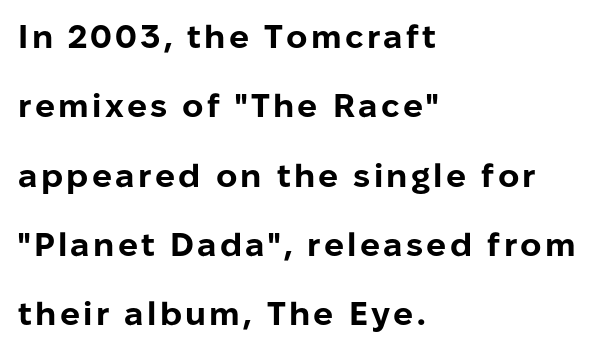
Compared with an ordinary text face, these strokes are far heavier — a full bold. Casual observation: everything's shoved over to the left. Letters rest on an invisible, unmarked baseline. The text was rendered using a sans face with plain stroke endings. Leading is clearly above the norm, producing a sparse column.
